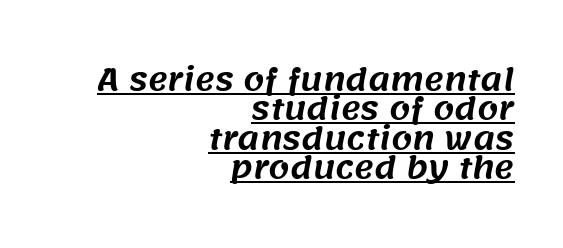
{"serif": "no", "width": "normal", "stroke_contrast": "medium", "x_height": "large", "monospaced": "no", "underline": "yes", "align": "right", "line_spacing": "tight", "line_spacing_ratio": 0.98, "letter_spacing": "normal", "letter_spacing_em": 0.0, "glyph_px": 30}
